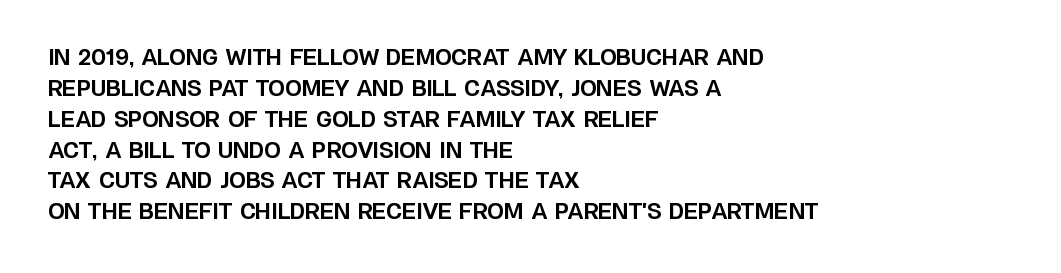
{"italic": "no", "bold": "yes", "underline": "no", "align": "left", "line_spacing": "normal", "line_spacing_ratio": 1.47, "letter_spacing": "normal", "letter_spacing_em": 0.0, "glyph_px": 21}
